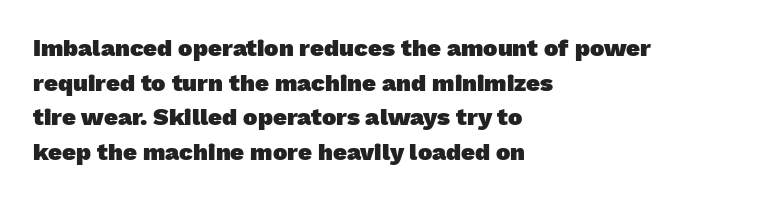
The image shows 24 px bold type; set left-aligned, normal line spacing (1.44x), normal letter spacing, not underlined.
